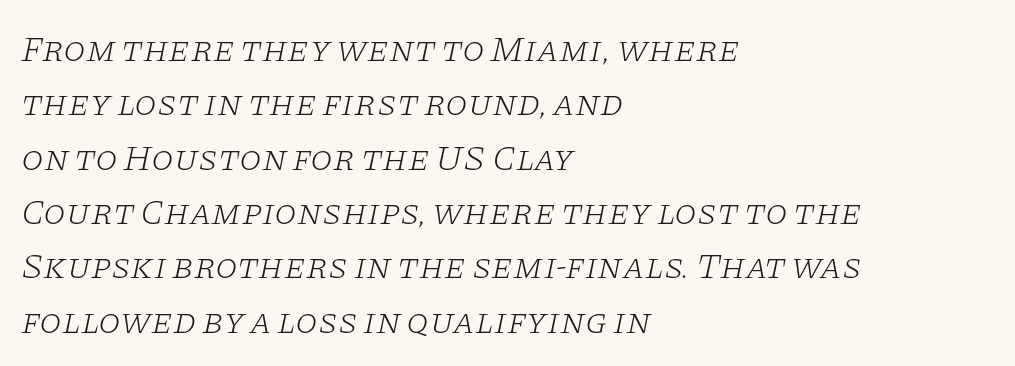
There's an unmistakable incline to the writing here. Whoever set this chose a conventional vertical rhythm. The passage shown is not underscored anywhere. Is the stroke heavy? The answer is a plain regular-or-lighter. Serif or sans? Serif — the stroke terminals have little feet.
